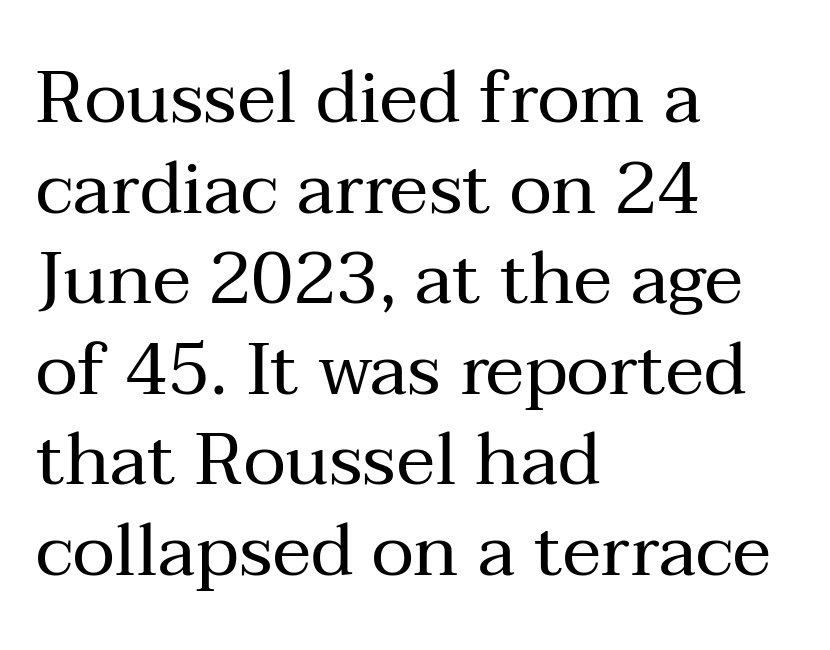
Characters follow at the spacing the type designer built in. In CSS terms this would be text-align: left. Letters have the restrained weight of plain body copy at most. Characters remain perfectly vertical along every line. Do the characters align in a grid? No, the font is proportional. The characters display serif detailing at their extremities.
